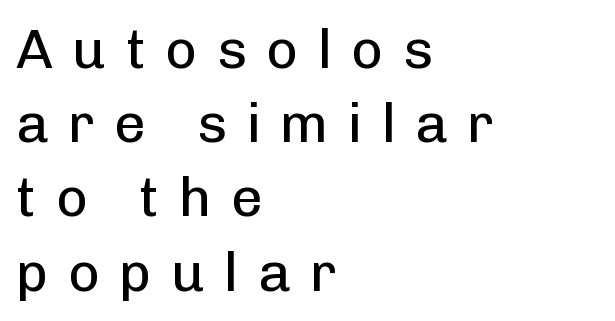
The image shows 55 px regular-weight sans-serif type, upright; set left-aligned, normal line spacing (1.35x), unusually wide letter spacing (+0.35 em), not underlined; low stroke contrast and a medium x-height.
